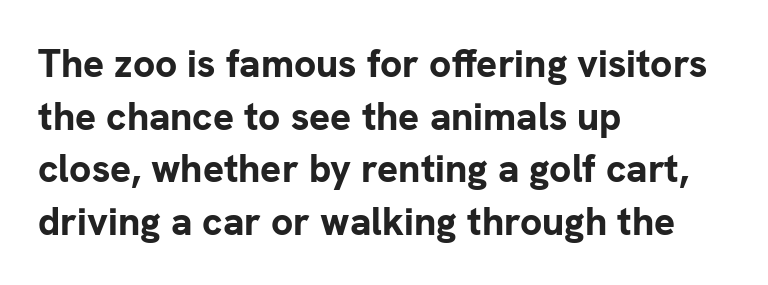
{"serif": "no", "italic": "no", "bold": "yes", "weight": "bold", "width": "normal", "stroke_contrast": "low", "x_height": "medium", "monospaced": "no", "underline": "no", "align": "left", "line_spacing": "normal", "line_spacing_ratio": 1.35, "letter_spacing": "normal", "letter_spacing_em": 0.0, "glyph_px": 39}
